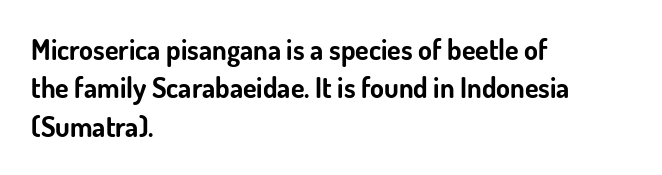
Q: Is the text bold? A: Yes.
Q: Is the text italic (slanted)? A: No, it is upright.
Q: Is the typeface a serif or a sans-serif typeface? A: Sans-serif.
Q: Is the text underlined? A: No.
Q: How is the paragraph aligned? A: Left-aligned.
Q: Is the spacing between letters normal or unusually wide? A: Normal.
Q: Is the spacing between lines tight, normal or loose? A: Normal.
Q: Width (condensed, normal, or wide)? A: Normal.
Q: Stroke contrast? A: Low.
Q: x-height? A: Small.
Q: Monospaced? A: No.
